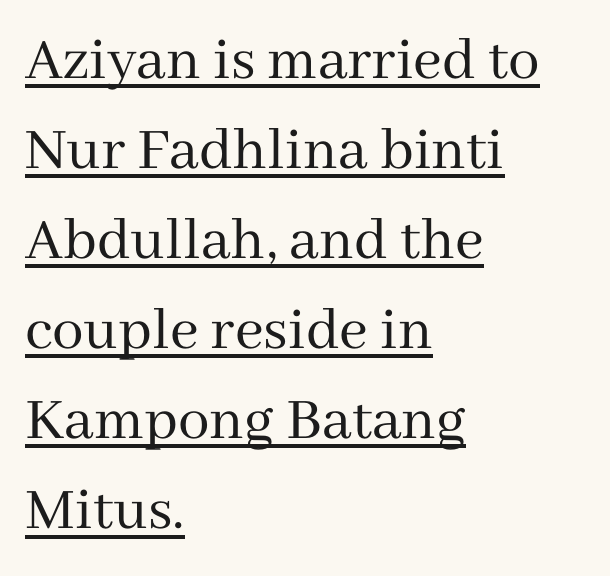
Q: Is the text bold? A: No.
Q: Is the text italic (slanted)? A: No, it is upright.
Q: Is the typeface a serif or a sans-serif typeface? A: Serif.
Q: Is the text underlined? A: Yes.
Q: How is the paragraph aligned? A: Left-aligned.
Q: Is the spacing between letters normal or unusually wide? A: Normal.
Q: Is the spacing between lines tight, normal or loose? A: Normal.
Q: Width (condensed, normal, or wide)? A: Normal.
Q: Stroke contrast? A: Medium.
Q: x-height? A: Medium.
Q: Monospaced? A: No.
